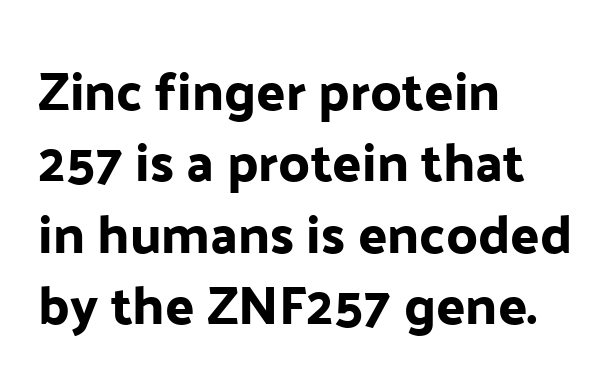
Here the designer chose a conventional face with non-uniform glyph widths. The rendering keeps characters at their native spacing. Reading down the block, your eye returns to a fixed left position each line. The gap between lines stays unmarked. Regarding leading, the lines here are spaced in the standard way. You can tell it's not italic because the verticals are truly vertical.
